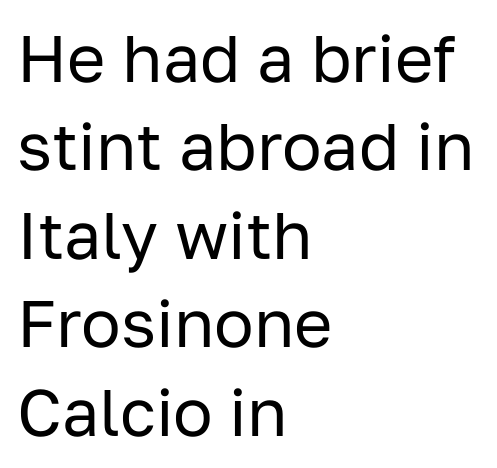
The paragraph shown leans on its left margin. Anything drawn beneath the words? Only blank space. Do the letters lean? They stand straight. Bold? No — there's no thickening of the strokes. Leading: standard.
